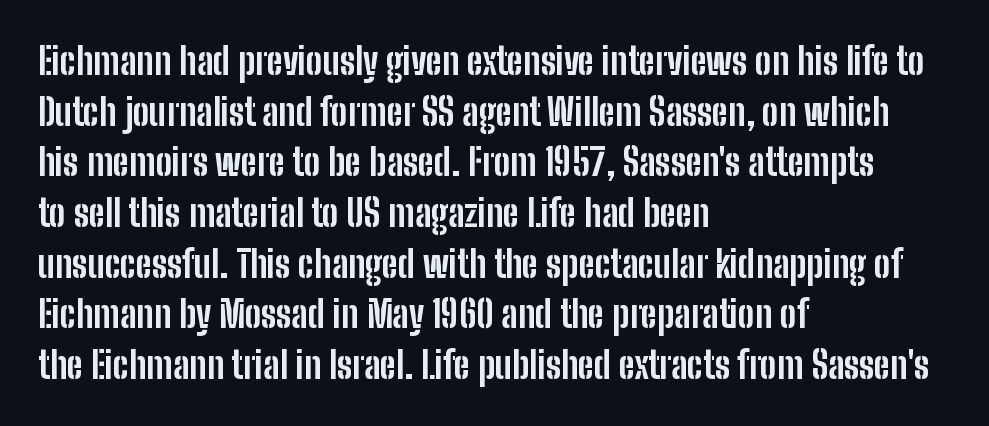
{"serif": "no", "italic": "no", "bold": "yes", "weight": "bold", "width": "condensed", "stroke_contrast": "low", "x_height": "medium", "monospaced": "no", "underline": "no", "align": "left", "line_spacing": "normal", "line_spacing_ratio": 1.37, "letter_spacing": "normal", "letter_spacing_em": 0.0, "glyph_px": 37}
